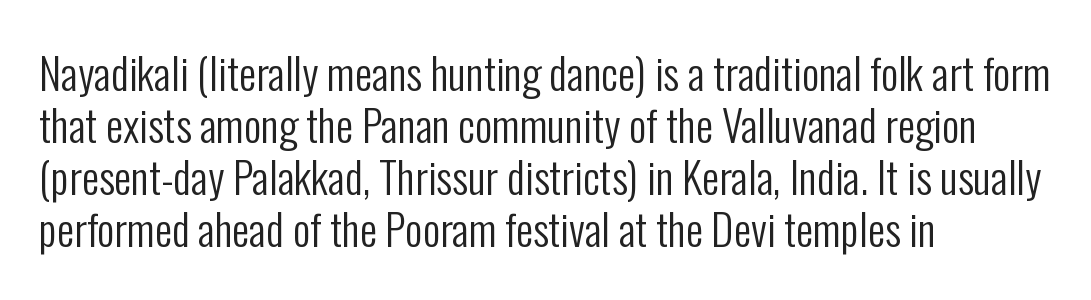
Q: Is the text bold? A: No.
Q: Is the text italic (slanted)? A: No, it is upright.
Q: Is the typeface a serif or a sans-serif typeface? A: Sans-serif.
Q: Is the text underlined? A: No.
Q: How is the paragraph aligned? A: Left-aligned.
Q: Is the spacing between letters normal or unusually wide? A: Normal.
Q: Width (condensed, normal, or wide)? A: Condensed.
Q: Stroke contrast? A: Low.
Q: x-height? A: Medium.
Q: Monospaced? A: No.
